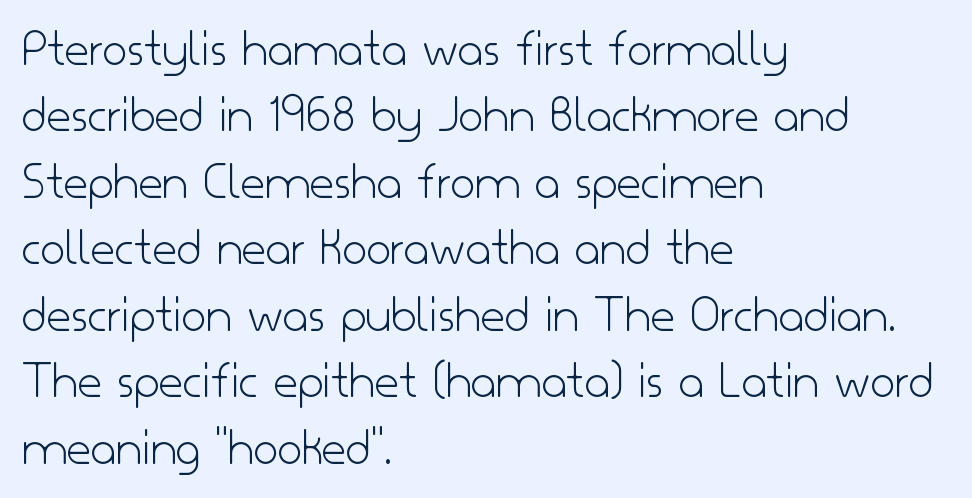
Q: Is the text bold? A: No.
Q: Is the text italic (slanted)? A: No, it is upright.
Q: Is the typeface a serif or a sans-serif typeface? A: Sans-serif.
Q: Is the text underlined? A: No.
Q: How is the paragraph aligned? A: Left-aligned.
Q: Is the spacing between letters normal or unusually wide? A: Normal.
Q: Width (condensed, normal, or wide)? A: Normal.
Q: Stroke contrast? A: Low.
Q: x-height? A: Small.
Q: Monospaced? A: No.
